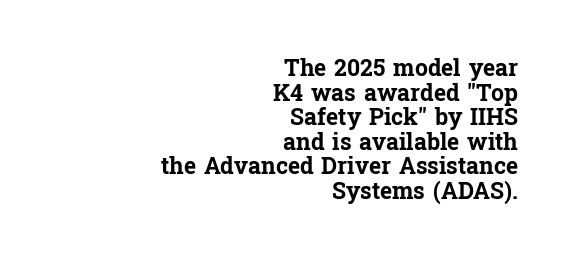
{"italic": "no", "bold": "yes", "underline": "no", "align": "right", "line_spacing": "tight", "line_spacing_ratio": 1.07, "letter_spacing": "normal", "letter_spacing_em": 0.0, "glyph_px": 23}
